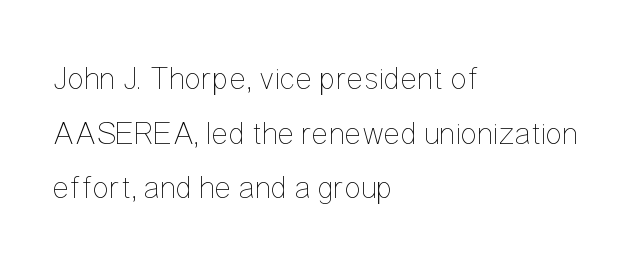
{"italic": "no", "bold": "no", "weight": "thin", "width": "condensed", "stroke_contrast": "low", "x_height": "medium", "monospaced": "no", "underline": "no", "align": "left", "line_spacing_ratio": 1.71, "letter_spacing": "normal", "letter_spacing_em": 0.0, "glyph_px": 32}
